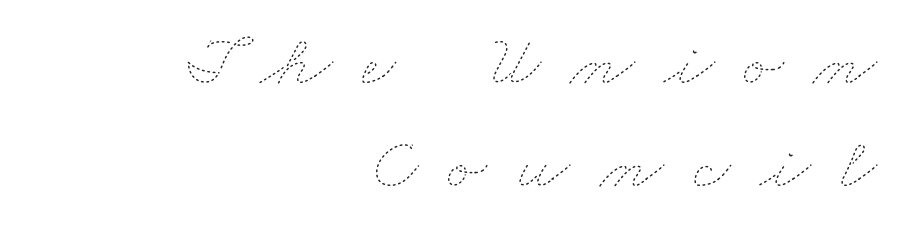
Q: Is the text bold? A: No.
Q: Is the text underlined? A: No.
Q: How is the paragraph aligned? A: Right-aligned.
Q: Is the spacing between letters normal or unusually wide? A: Unusually wide.
Q: Is the spacing between lines tight, normal or loose? A: Normal.
Q: Width (condensed, normal, or wide)? A: Wide.
Q: Stroke contrast? A: Low.
Q: x-height? A: Small.
Q: Monospaced? A: No.
